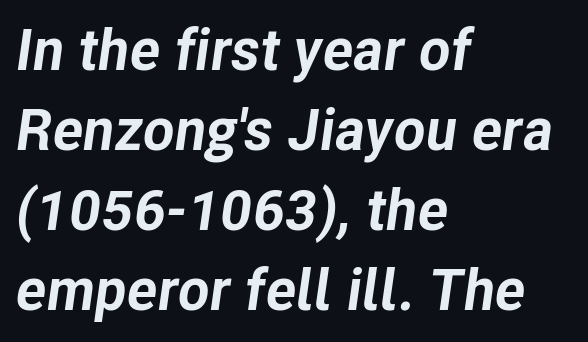
{"italic": "yes", "lean": "right", "slant_degrees": 8, "bold": "yes", "weight": "bold", "width": "normal", "stroke_contrast": "low", "x_height": "medium", "monospaced": "no", "underline": "no", "align": "left", "line_spacing": "normal", "line_spacing_ratio": 1.38, "letter_spacing": "normal", "letter_spacing_em": 0.0, "glyph_px": 58}
